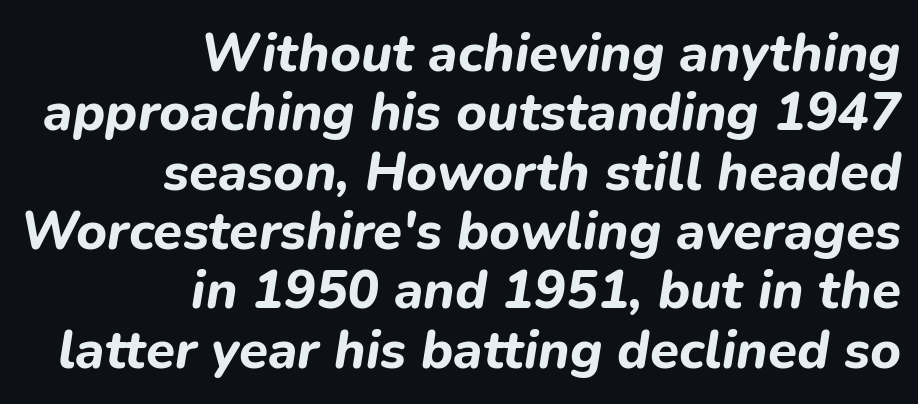
The image shows 53 px bold type, italic (leaning right); set right-aligned, tight line spacing (1.12x), normal letter spacing, not underlined; low stroke contrast and a medium x-height.
